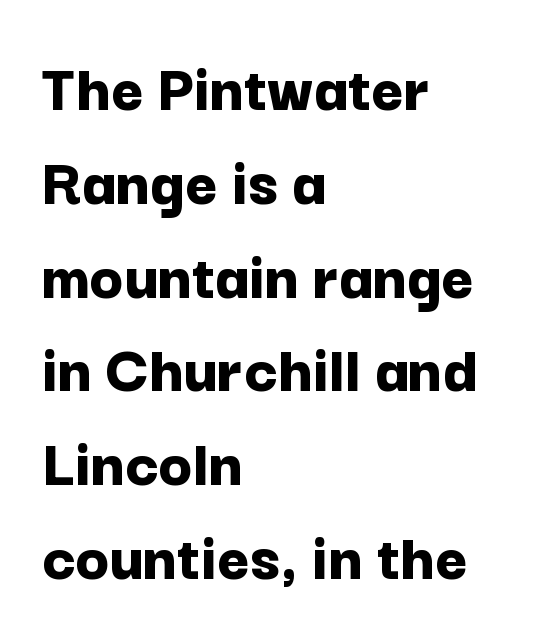
{"serif": "no", "italic": "no", "bold": "yes", "weight": "bold", "width": "normal", "stroke_contrast": "low", "x_height": "medium", "monospaced": "no", "underline": "no", "align": "left", "line_spacing": "normal", "line_spacing_ratio": 1.34, "letter_spacing": "normal", "letter_spacing_em": 0.0, "glyph_px": 70}
